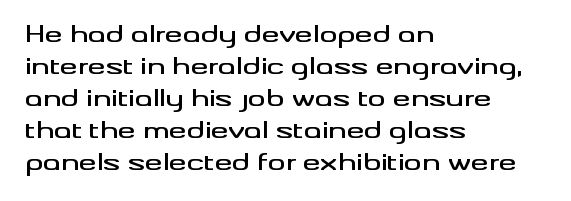
The image shows 22 px text type, upright; set left-aligned, normal line spacing (1.45x), normal letter spacing, not underlined.
